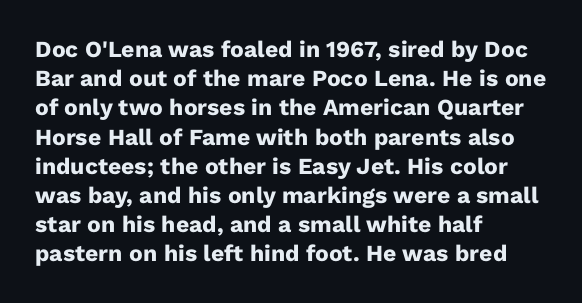
{"italic": "no", "bold": "yes", "underline": "no", "align": "left", "line_spacing": "normal", "line_spacing_ratio": 1.27, "letter_spacing": "normal", "letter_spacing_em": 0.0, "glyph_px": 23}
